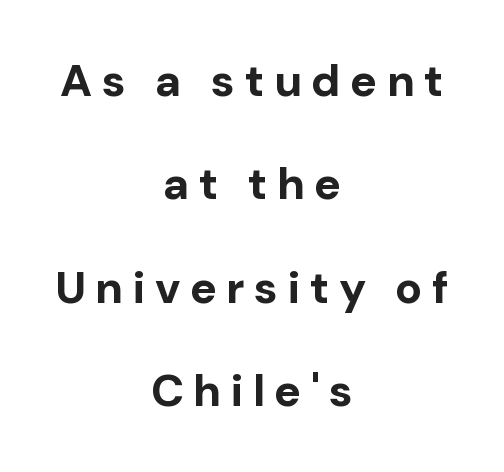
Airy leading. A dark, heavy texture on the line: the type is bold. Plain, unruled lines of type. The lines are quadded center.
